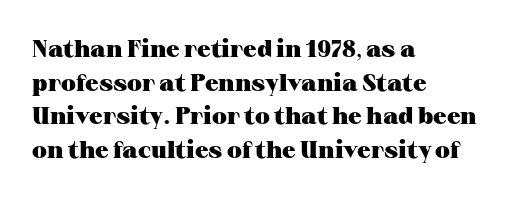
Any mark beneath the type? The region is blank. Regular leading. The face used here is rendered with its standard letterfit. These words are printed bold, with thick strokes throughout. Italic? Not at all — the glyphs are vertical. Left-aligned paragraph, ragged on the right.
